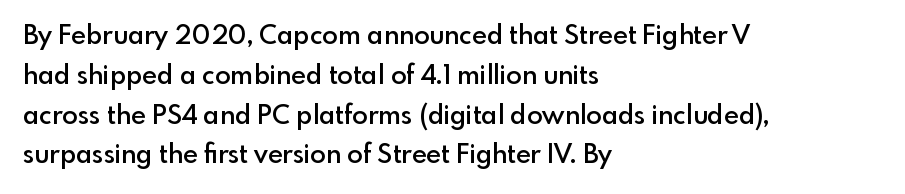
Ordinary non-slanted type is in use. Reading down the block, your eye returns to a fixed left position each line. These lines sit exactly where default settings would place them. Check the space under the baseline: it is left empty.
